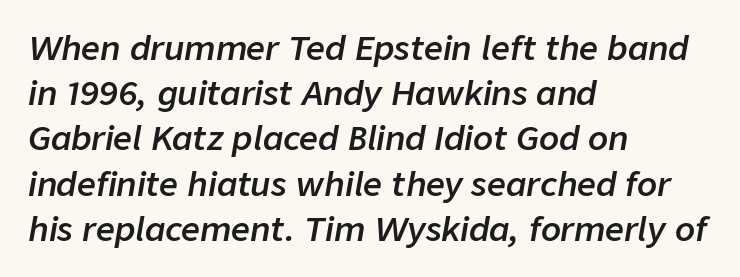
Rendered with sloped, italic letterforms. Between one letter and the next there's only the usual sliver of space. You could not count columns in this text — the font is proportionally spaced. The rendering uses a semibold face; strokes are thickened but not to full bold. Students, observe: this is what conventionally led text looks like.
